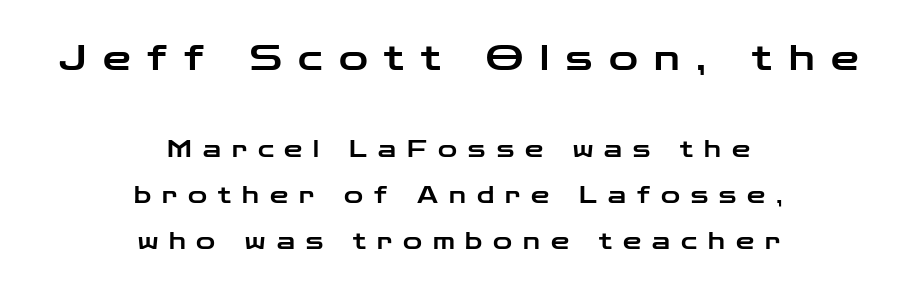
{"serif": "no", "italic": "no", "width": "wide", "stroke_contrast": "low", "x_height": "medium", "monospaced": "no", "underline": "no", "align": "center", "line_spacing": "loose", "line_spacing_ratio": 2.0, "letter_spacing": "wide", "letter_spacing_em": 0.48, "larger_block": "first", "size_ratio": 1.52, "glyph_px": 35}
